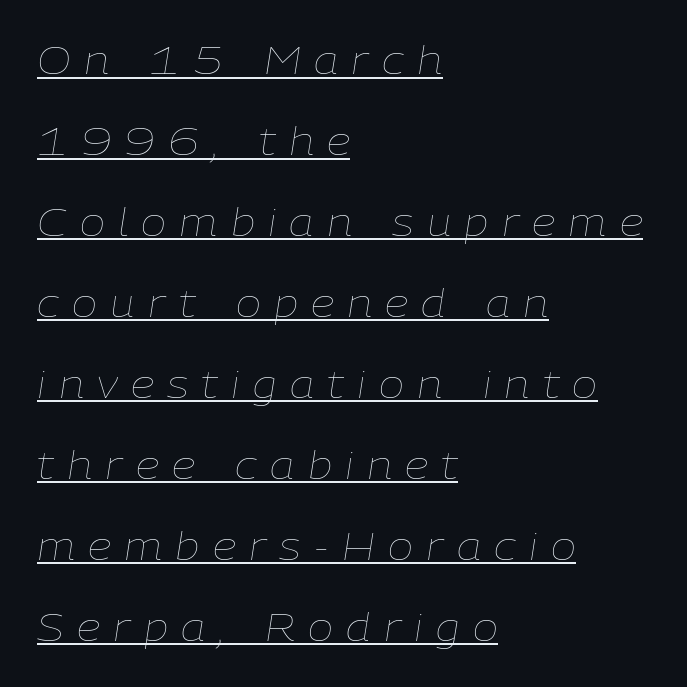
{"italic": "yes", "lean": "right", "slant_degrees": 9, "bold": "no", "weight": "thin", "width": "normal", "stroke_contrast": "low", "x_height": "medium", "monospaced": "no", "underline": "yes", "align": "left", "line_spacing": "loose", "line_spacing_ratio": 2.13, "letter_spacing": "wide", "letter_spacing_em": 0.35, "glyph_px": 38}
